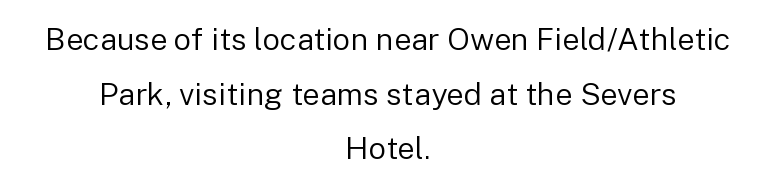
The image shows 31 px regular-weight sans-serif type, upright; set centered, line spacing 1.76x, normal letter spacing, not underlined; low stroke contrast and a medium x-height.
